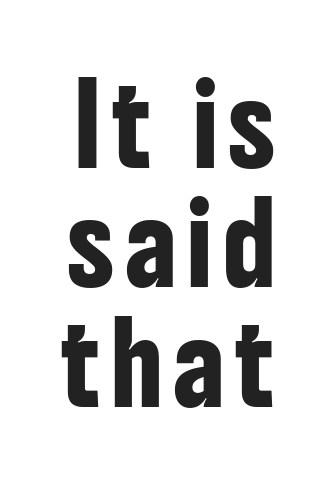
The image shows 76 px condensed sans-serif type, upright; set normal line spacing (1.57x), not underlined; low stroke contrast and a medium x-height.
